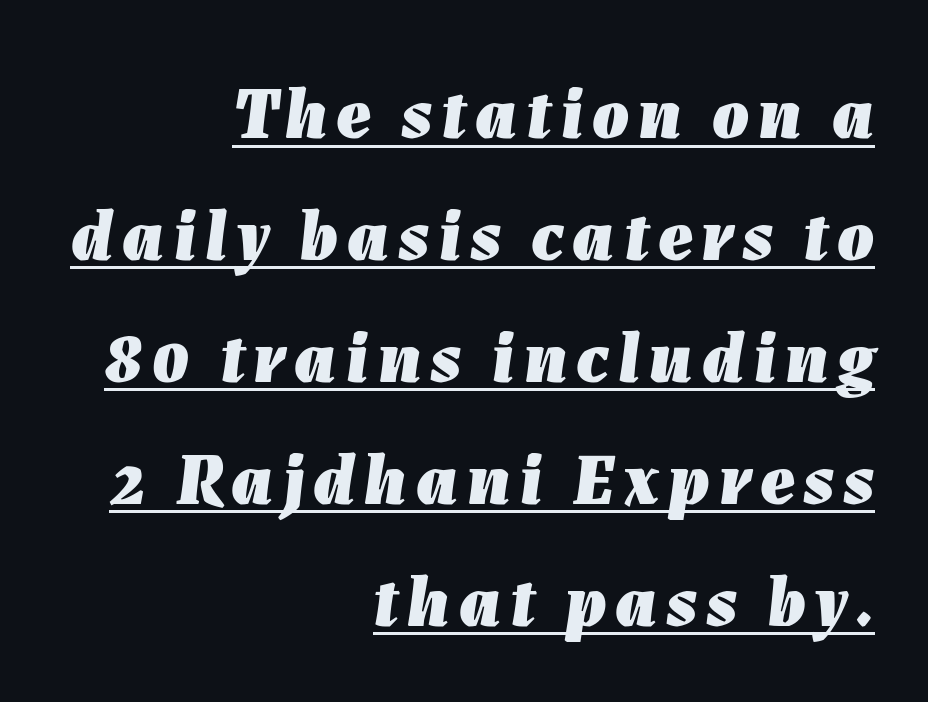
Q: Is the text bold? A: Yes.
Q: Is the text italic (slanted)? A: Yes, it leans right by about 7 degrees.
Q: Is the text underlined? A: Yes.
Q: How is the paragraph aligned? A: Right-aligned.
Q: Is the spacing between lines tight, normal or loose? A: Normal.
Q: Width (condensed, normal, or wide)? A: Normal.
Q: Stroke contrast? A: Low.
Q: x-height? A: Medium.
Q: Monospaced? A: No.
